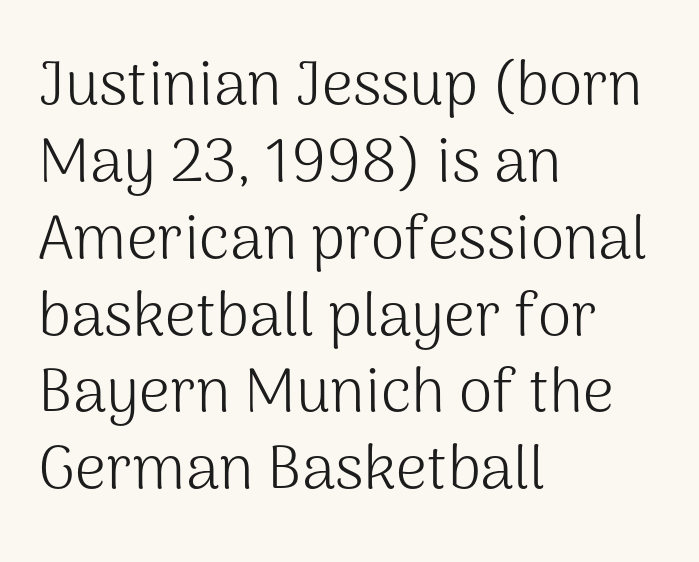
The face used here is a sans, in the tradition of grotesques and geometrics. The line texture is even and compact thanks to regular tracking. One-word summary of the alignment: left. Is this a fixed-width face? No — the glyphs have proportional, varying widths. Regular leading. Compared with a typical body face, this is equally light or lighter still.
